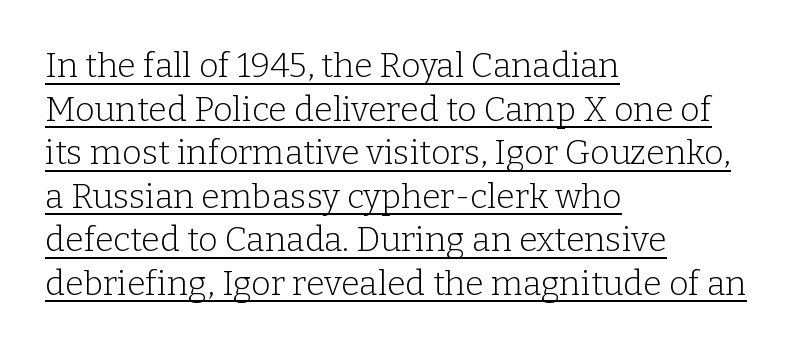
Underlined type. Inter-character spacing is left at the font's built-in metrics. On a weight scale, this lands at 450 or below. These lines are rendered in a variable-pitch font. Notice how the stems are strictly vertical — no italics here.
